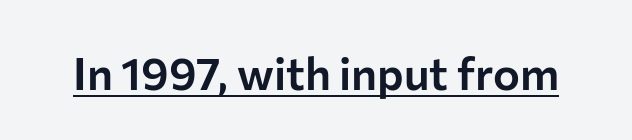
Q: Is the text italic (slanted)? A: No, it is upright.
Q: Is the typeface a serif or a sans-serif typeface? A: Sans-serif.
Q: Is the text underlined? A: Yes.
Q: Is the spacing between letters normal or unusually wide? A: Normal.
Q: Width (condensed, normal, or wide)? A: Normal.
Q: Stroke contrast? A: Low.
Q: x-height? A: Medium.
Q: Monospaced? A: No.
